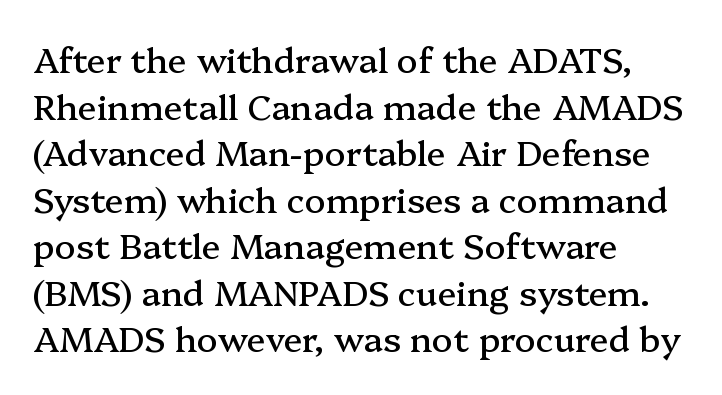
Type style note: has serifs. The rendering uses a moderate line-height, typical for paragraphs. The letters advance in unequal steps, a hallmark of proportional type. Quick note: underline off. Posture: vertical. This sample uses plain, unmodified letter spacing.
